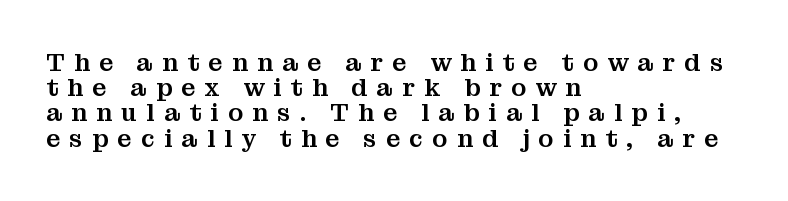
These lines have a slow, spaced-out rhythm from letter to letter. Each line starts at the same left margin while the right side varies. Vertically, the passage feels compressed, each row crowding the next. Decoration check: the copy has no underline. Do the letters lean? They stand straight.
